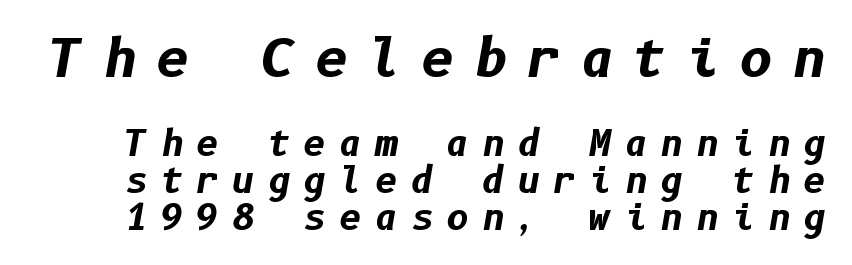
The image shows 52 px bold type, italic (leaning right); set tight line spacing (1.05x), unusually wide letter spacing (+0.37 em), not underlined; the first (top) block is 1.49x larger; low stroke contrast and a medium x-height.
